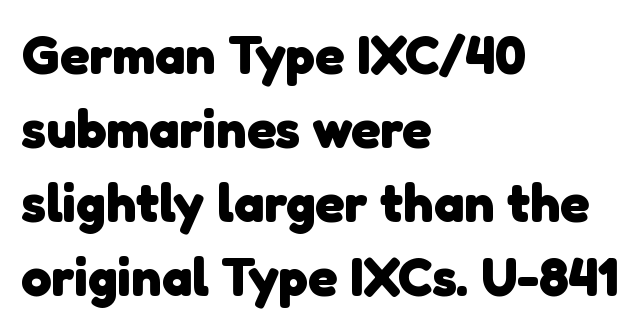
No extra tracking has been applied to these lines. The lines in this sample share a left origin and differ only in where they stop. In terms of leading, this rendering sits right in the middle. What kind of face is this? One without serifs — a sans. The gap between lines stays unmarked.
